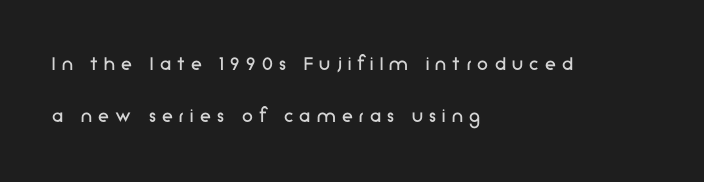
Q: Is the text bold? A: No.
Q: Is the text italic (slanted)? A: No, it is upright.
Q: Is the text underlined? A: No.
Q: How is the paragraph aligned? A: Left-aligned.
Q: Is the spacing between letters normal or unusually wide? A: Unusually wide.
Q: Is the spacing between lines tight, normal or loose? A: Loose.
